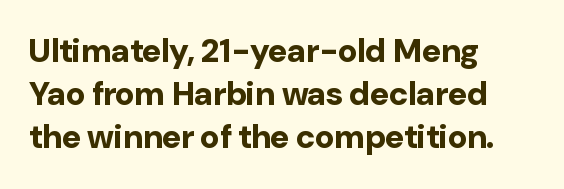
The image shows 33 px bold sans-serif type, upright; set left-aligned, normal line spacing (1.31x), normal letter spacing, not underlined; low stroke contrast and a medium x-height.
